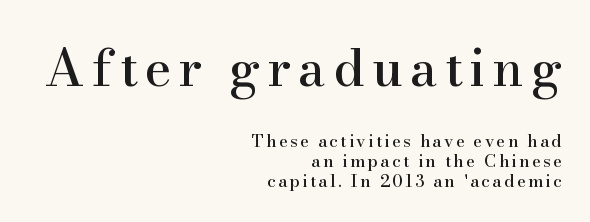
Glance below the letters and you will spot only blank space. A typesetter would call this proportional, since set widths differ per character. Size hierarchy here favors the leading block over the trailing one. Little horizontal feet cap the strokes, marking this as serif type.
